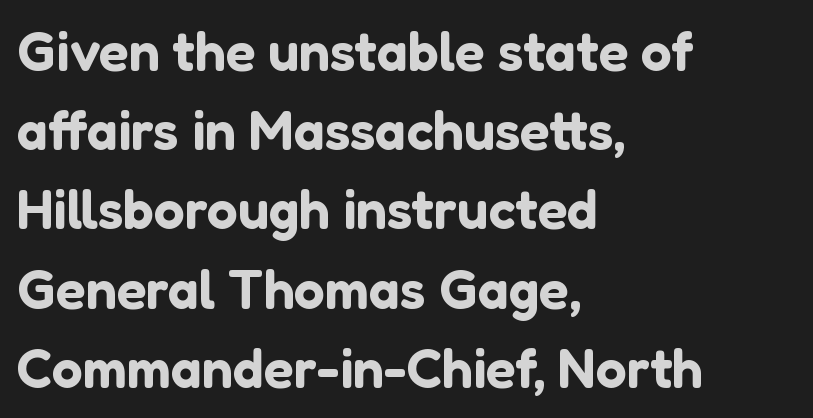
You could not count columns in this text — the font is proportionally spaced. A roman cut, with each character standing at attention. To sum up the face: it is a sans, with no serifs. The strip under each line holds only bare page. Students, observe: this is what conventionally led text looks like.
